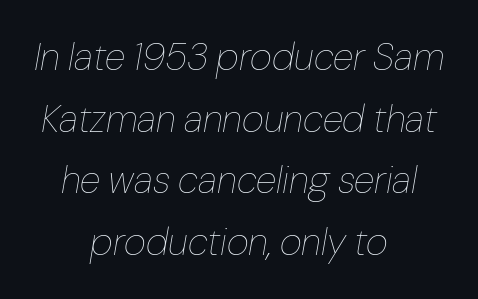
The image shows 38 px thin type, italic (leaning right); set centered, normal line spacing (1.62x), normal letter spacing, not underlined; low stroke contrast and a medium x-height.
